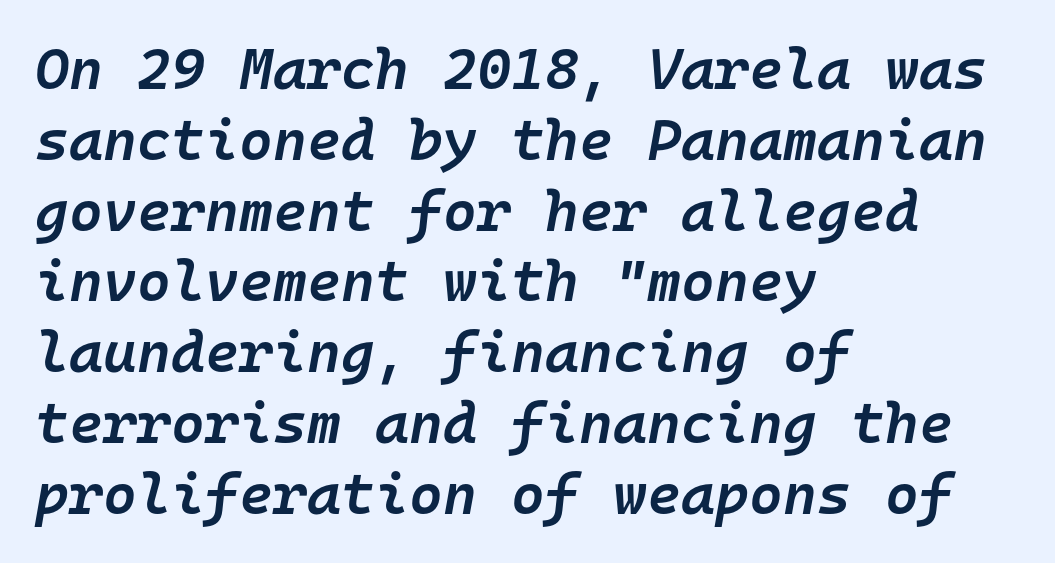
Q: Is the text bold? A: Semi-bold.
Q: Is the text italic (slanted)? A: Yes, it leans right by about 10 degrees.
Q: Is the text underlined? A: No.
Q: How is the paragraph aligned? A: Left-aligned.
Q: Is the spacing between letters normal or unusually wide? A: Normal.
Q: Width (condensed, normal, or wide)? A: Normal.
Q: Stroke contrast? A: Low.
Q: x-height? A: Medium.
Q: Monospaced? A: Yes.
